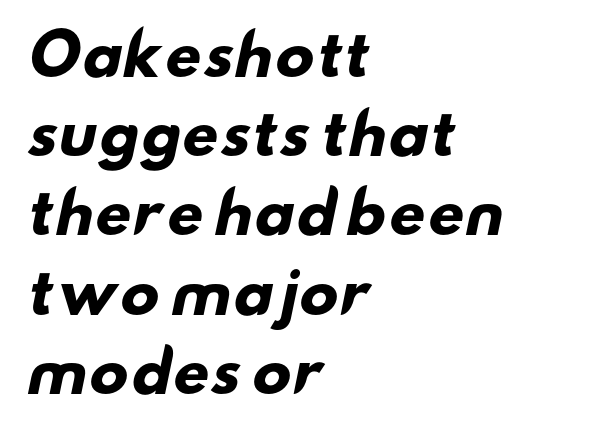
Q: Is the text bold? A: Yes.
Q: Is the typeface a serif or a sans-serif typeface? A: Sans-serif.
Q: Is the text underlined? A: No.
Q: How is the paragraph aligned? A: Left-aligned.
Q: Is the spacing between letters normal or unusually wide? A: Normal.
Q: Is the spacing between lines tight, normal or loose? A: Normal.
Q: Width (condensed, normal, or wide)? A: Wide.
Q: Stroke contrast? A: Low.
Q: x-height? A: Small.
Q: Monospaced? A: No.
